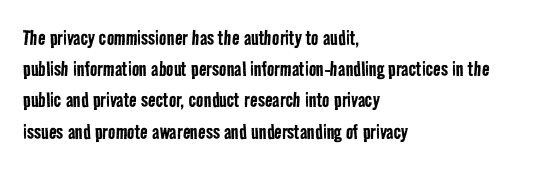
{"bold": "no", "underline": "no", "align": "left", "line_spacing": "normal", "line_spacing_ratio": 1.25, "letter_spacing": "normal", "letter_spacing_em": 0.0, "glyph_px": 25}
